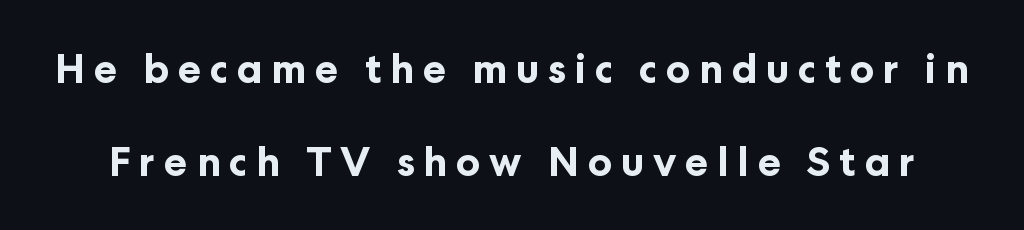
{"serif": "no", "italic": "no", "bold": "yes", "weight": "bold", "width": "normal", "stroke_contrast": "low", "x_height": "medium", "monospaced": "no", "underline": "no", "line_spacing": "loose", "line_spacing_ratio": 2.39, "letter_spacing": "wide", "letter_spacing_em": 0.23, "glyph_px": 39}
